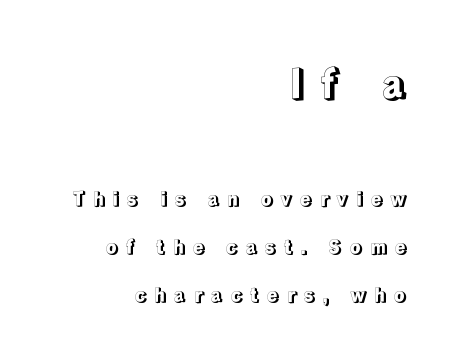
Reading down the column, the eye jumps a long way to each next line. Spacing between characters has been opened up far beyond the box default. Typesetter's note — upper block bumped up in size, lower block left smaller. Each row of text sits above clean, open space.
